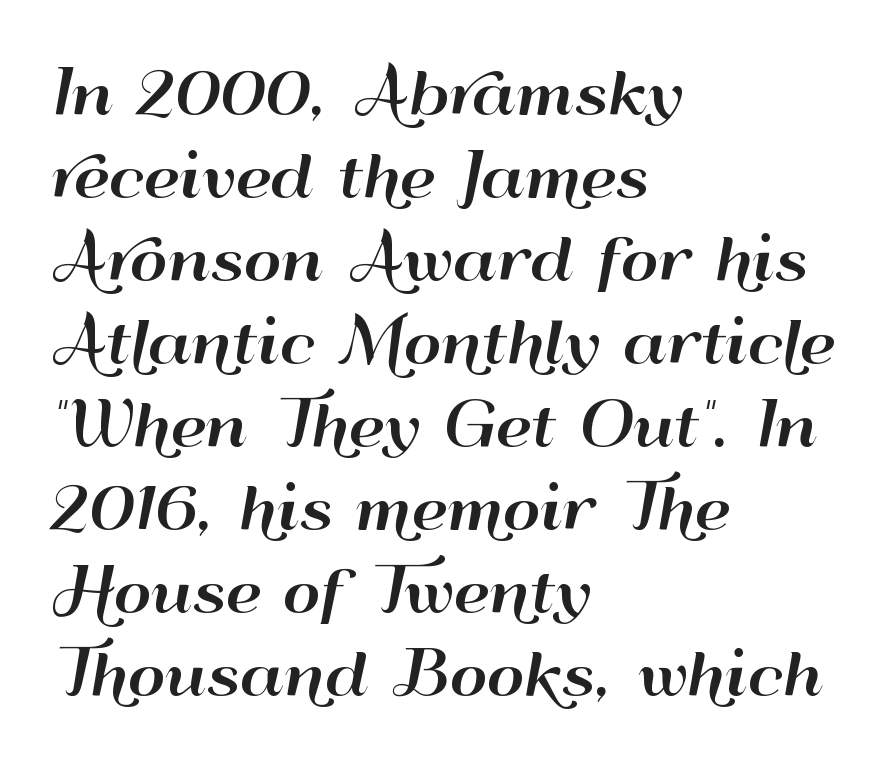
These lines keep a tight, regular rhythm from letter to letter. This sample is left-justified, so line endings fall wherever the words run out. Serifs: no, the terminals of the letterforms are clean. Spacing verdict: proportional, widths tailored to each character.
